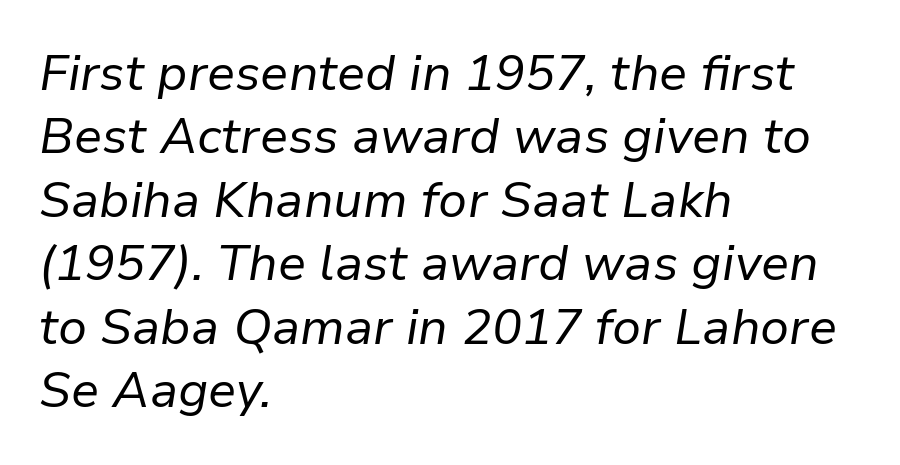
Q: Is the text bold? A: No.
Q: Is the text italic (slanted)? A: Yes, it leans right by about 9 degrees.
Q: Is the text underlined? A: No.
Q: How is the paragraph aligned? A: Left-aligned.
Q: Is the spacing between letters normal or unusually wide? A: Normal.
Q: Is the spacing between lines tight, normal or loose? A: Normal.
Q: Width (condensed, normal, or wide)? A: Normal.
Q: Stroke contrast? A: Low.
Q: x-height? A: Medium.
Q: Monospaced? A: No.
